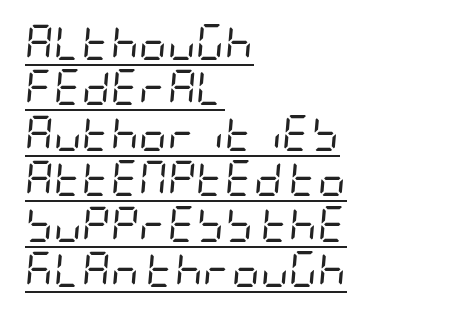
{"italic": "yes", "lean": "right", "slant_degrees": 5, "bold": "no", "weight": "regular", "width": "condensed", "stroke_contrast": "low", "x_height": "large", "underline": "yes", "align": "left", "line_spacing": "normal", "line_spacing_ratio": 1.3, "letter_spacing": "normal", "letter_spacing_em": 0.0, "glyph_px": 35}
